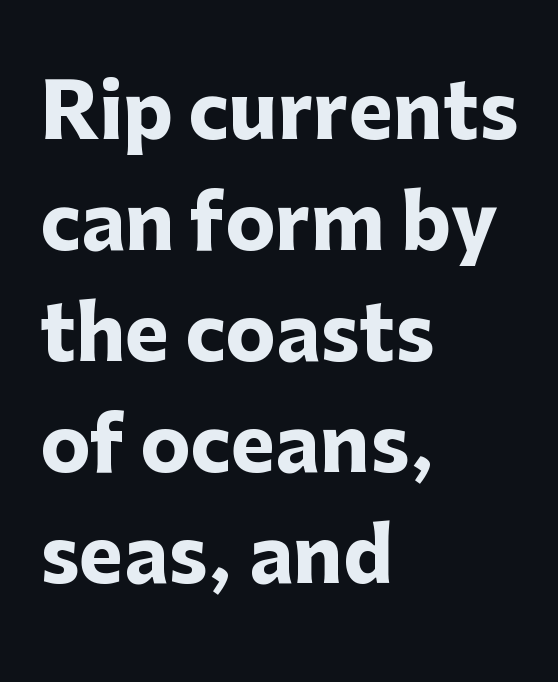
The compositor pushed each line to the left boundary. Between one letter and the next there's only the usual sliver of space. The specimen omits any rule beneath the text block's lines. Typographic density is high because the face is bold. In terms of posture, this sample is upright.
